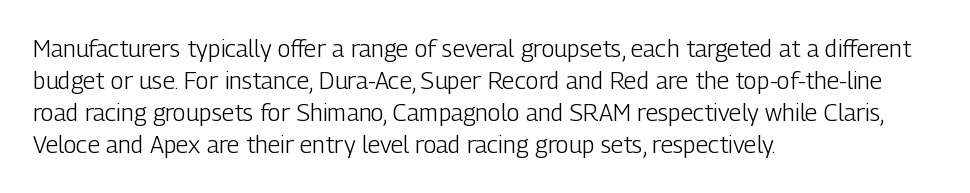
The image shows 24 px text type, upright; set left-aligned, normal line spacing (1.34x), normal letter spacing, not underlined.
